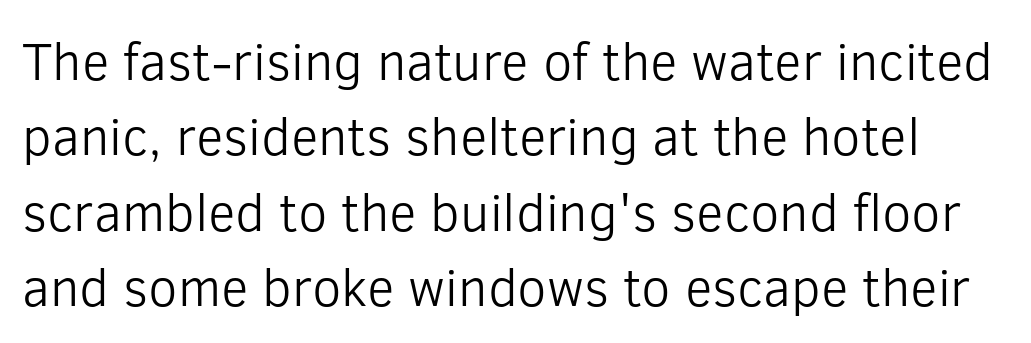
The image shows 53 px light sans-serif type, upright; set normal line spacing (1.42x), normal letter spacing, not underlined; low stroke contrast and a medium x-height.
